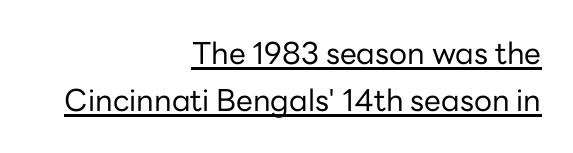
The image shows 30 px regular-weight sans-serif type, upright; set right-aligned, normal line spacing (1.57x), normal letter spacing, underlined; low stroke contrast and a medium x-height.
